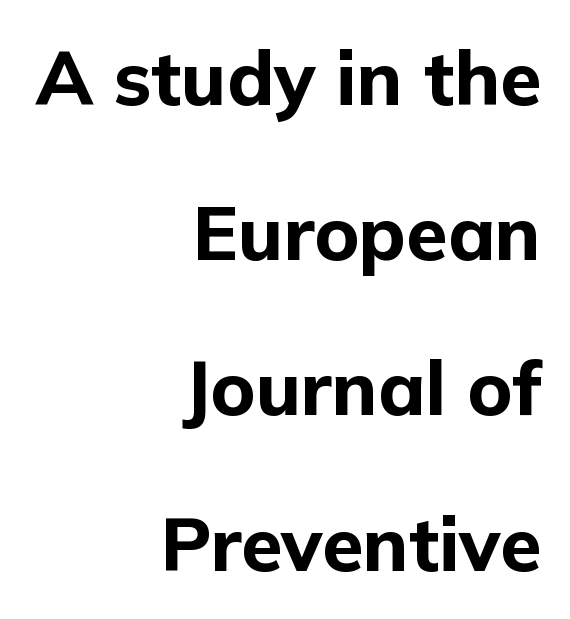
The image shows 75 px bold sans-serif type, upright; set right-aligned, loose line spacing (2.07x), normal letter spacing, not underlined; low stroke contrast and a medium x-height.
